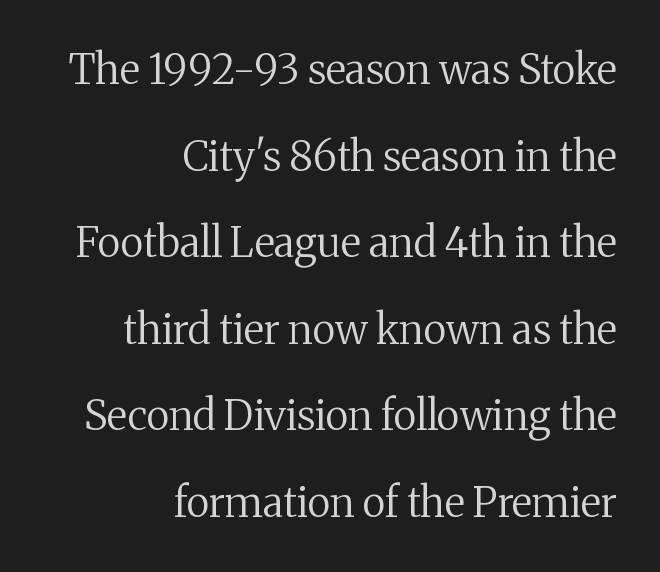
The image shows 41 px regular-weight serif type, upright; set right-aligned, loose line spacing (2.11x), normal letter spacing, not underlined; medium stroke contrast and a medium x-height.
